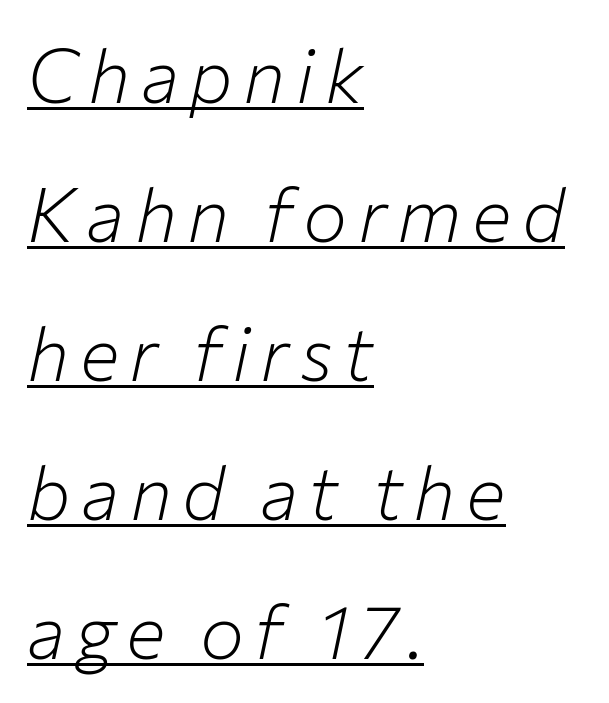
The image shows 74 px light type, italic (leaning right); set left-aligned, line spacing 1.88x, underlined; low stroke contrast and a medium x-height.
